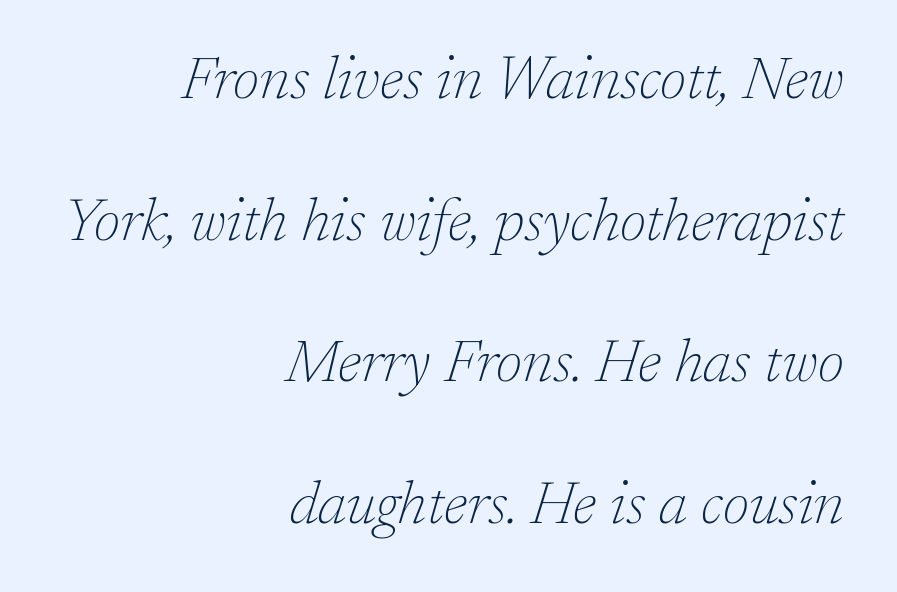
Q: Is the text bold? A: No.
Q: Is the text italic (slanted)? A: Yes, it leans right by about 17 degrees.
Q: Is the typeface a serif or a sans-serif typeface? A: Serif.
Q: Is the text underlined? A: No.
Q: How is the paragraph aligned? A: Right-aligned.
Q: Is the spacing between letters normal or unusually wide? A: Normal.
Q: Is the spacing between lines tight, normal or loose? A: Loose.
Q: Width (condensed, normal, or wide)? A: Normal.
Q: Stroke contrast? A: Low.
Q: x-height? A: Medium.
Q: Monospaced? A: No.
